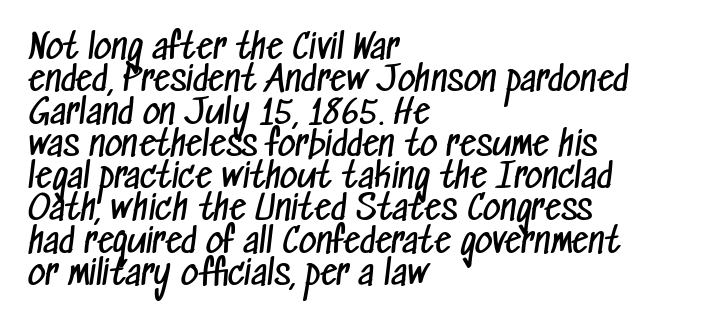
The image shows 34 px regular-weight, condensed sans-serif type; set left-aligned, tight line spacing (0.95x), normal letter spacing, not underlined; low stroke contrast and a medium x-height.
